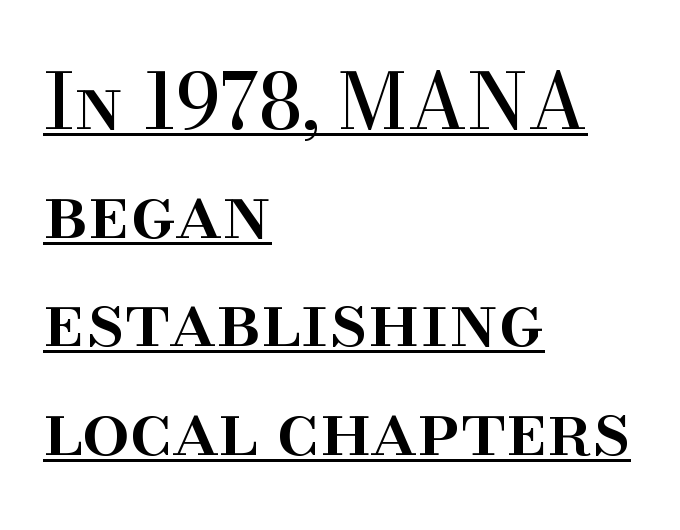
The lines are quadded left. The rendering uses the underline text-decoration. Serif or sans? Serif — the stroke terminals have little feet. Do the characters align in a grid? No, the font is proportional. This is the regular roman posture of the typeface.
